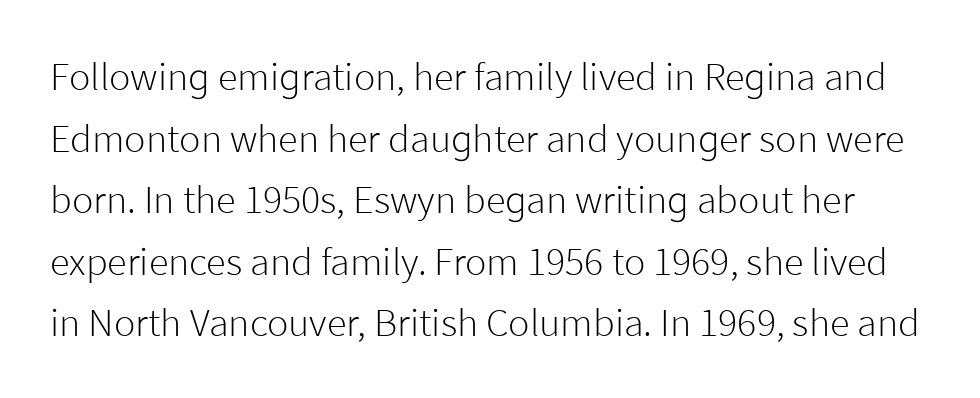
Q: Is the text bold? A: No.
Q: Is the text italic (slanted)? A: No, it is upright.
Q: Is the typeface a serif or a sans-serif typeface? A: Sans-serif.
Q: Is the text underlined? A: No.
Q: Is the spacing between letters normal or unusually wide? A: Normal.
Q: Is the spacing between lines tight, normal or loose? A: Normal.
Q: Width (condensed, normal, or wide)? A: Normal.
Q: Stroke contrast? A: Low.
Q: x-height? A: Medium.
Q: Monospaced? A: No.
